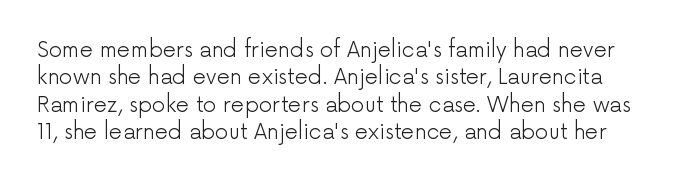
The font sits on the lighter half of the weight spectrum, regular included. Type without underlining. The horizontal fit of the characters is conventional and even. The type sits square on the baseline with zero lean. The lines sit at an ordinary, default distance from one another.
